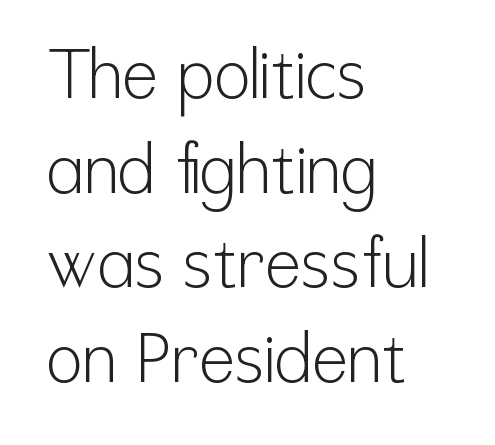
{"serif": "no", "italic": "no", "bold": "no", "weight": "light", "width": "condensed", "stroke_contrast": "low", "x_height": "medium", "monospaced": "no", "underline": "no", "align": "left", "line_spacing": "normal", "line_spacing_ratio": 1.39, "letter_spacing": "normal", "letter_spacing_em": 0.0, "glyph_px": 68}
